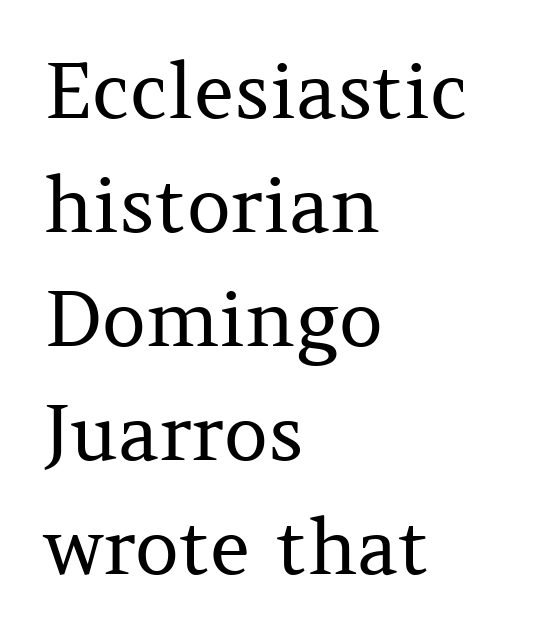
The image shows 77 px regular-weight serif type, upright; set left-aligned, normal line spacing (1.48x), normal letter spacing, not underlined; medium stroke contrast and a medium x-height.
